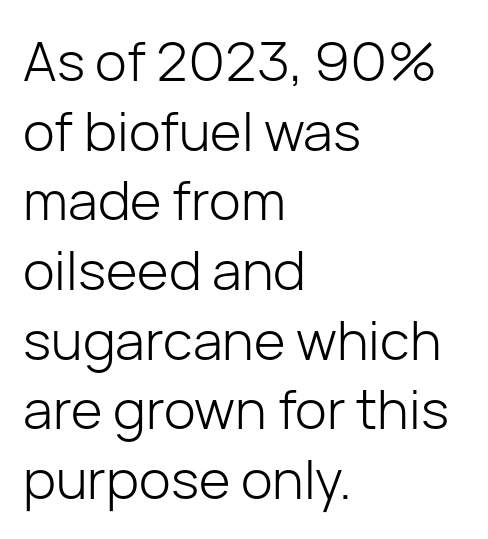
The image shows 54 px light sans-serif type, upright; set left-aligned, normal line spacing (1.29x), normal letter spacing, not underlined; low stroke contrast and a medium x-height.
